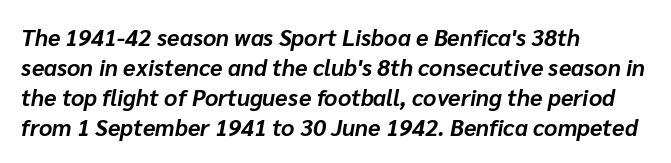
A typesetter would call this leading conventional body-copy spacing. In terms of letterspacing, this is plain default setting. The passage shown is emphatically bold. Descender tails drop into unmarked territory. It's the slanting kind of type. One-word summary of the alignment: left.
